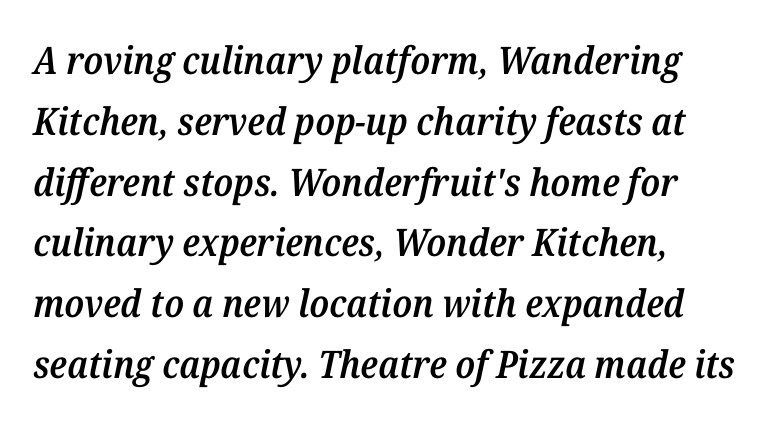
The image shows 38 px semibold serif type, italic (leaning right); set left-aligned, normal line spacing (1.6x), normal letter spacing, not underlined; medium stroke contrast and a medium x-height.
